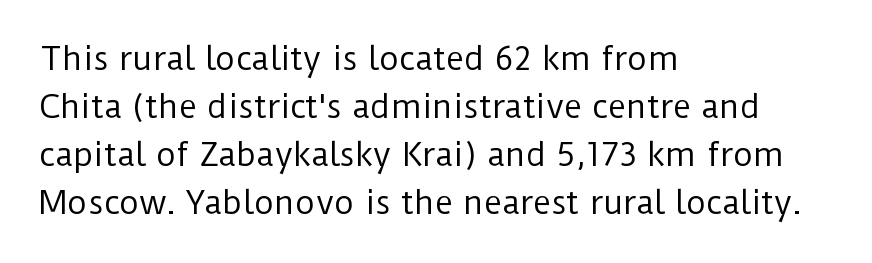
Q: Is the text bold? A: No.
Q: Is the text italic (slanted)? A: No, it is upright.
Q: Is the typeface a serif or a sans-serif typeface? A: Sans-serif.
Q: Is the text underlined? A: No.
Q: How is the paragraph aligned? A: Left-aligned.
Q: Is the spacing between letters normal or unusually wide? A: Normal.
Q: Is the spacing between lines tight, normal or loose? A: Normal.
Q: Width (condensed, normal, or wide)? A: Normal.
Q: Stroke contrast? A: Low.
Q: x-height? A: Medium.
Q: Monospaced? A: No.
